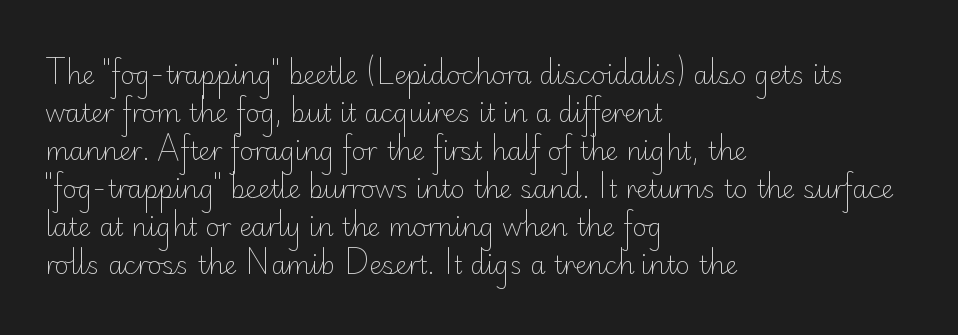
The image shows 25 px text type, upright; set left-aligned, normal line spacing (1.52x), normal letter spacing, not underlined.
